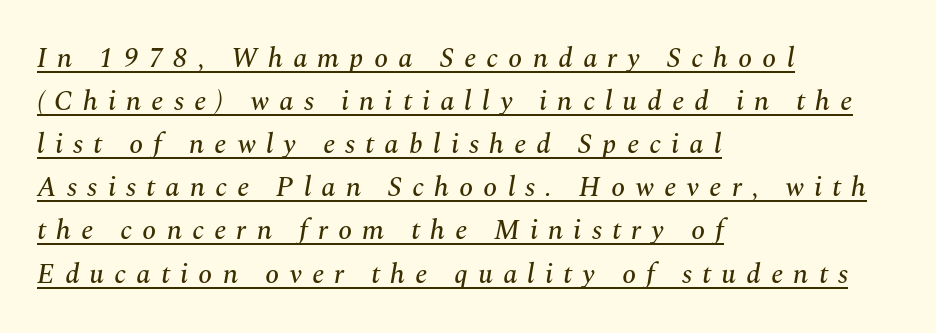
{"serif": "yes", "italic": "yes", "lean": "right", "slant_degrees": 10, "width": "normal", "stroke_contrast": "medium", "x_height": "medium", "monospaced": "no", "underline": "yes", "align": "left", "line_spacing": "normal", "line_spacing_ratio": 1.54, "letter_spacing": "wide", "letter_spacing_em": 0.36, "glyph_px": 28}
